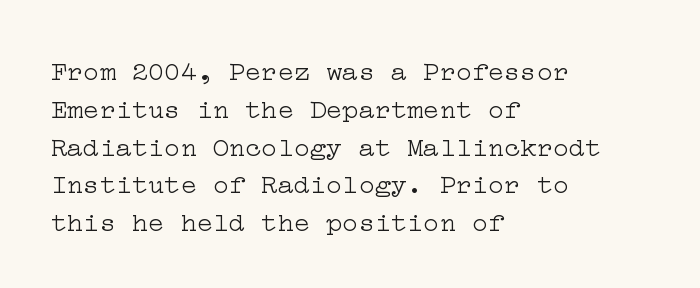
Short note: letters normally spaced. These lines are set flush left with a ragged right edge. The passage shown is not bold in any degree. Rows of type keep a routine distance in the vertical direction. This is the regular roman posture of the typeface.
